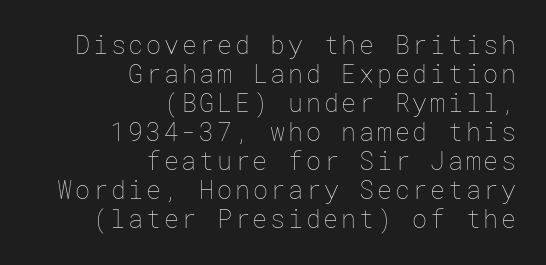
Q: Is the text bold? A: No.
Q: Is the text italic (slanted)? A: No, it is upright.
Q: Is the text underlined? A: No.
Q: How is the paragraph aligned? A: Right-aligned.
